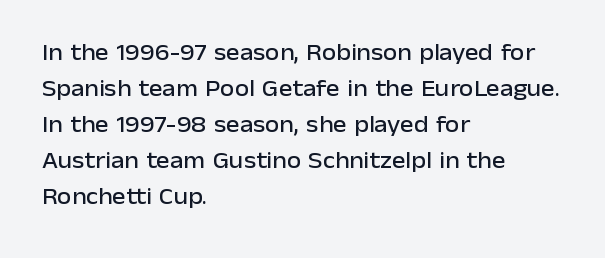
The image shows 23 px text type, upright; set left-aligned, normal line spacing (1.57x), normal letter spacing, not underlined.
